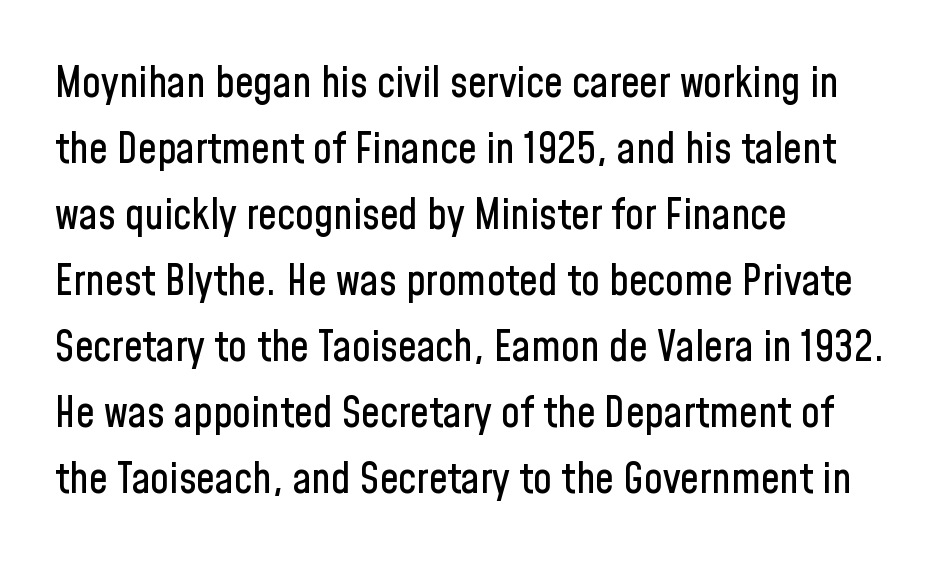
{"serif": "no", "italic": "no", "width": "condensed", "stroke_contrast": "low", "x_height": "medium", "monospaced": "no", "underline": "no", "align": "left", "line_spacing": "normal", "line_spacing_ratio": 1.57, "letter_spacing": "normal", "letter_spacing_em": 0.0, "glyph_px": 42}
